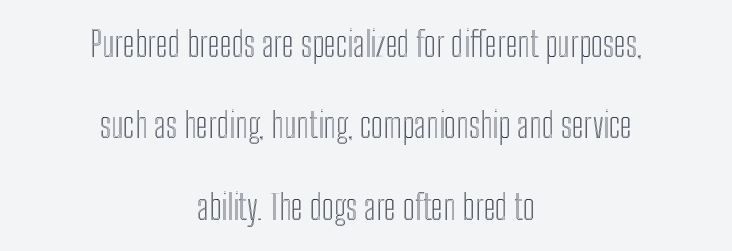
The image shows 34 px condensed type, upright; set centered, loose line spacing (2.39x), normal letter spacing, not underlined; a medium x-height.
